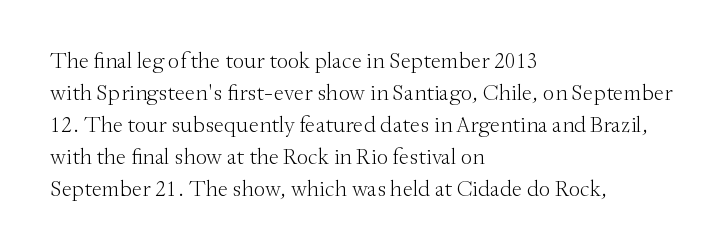
{"italic": "no", "bold": "no", "underline": "no", "align": "left", "line_spacing": "normal", "line_spacing_ratio": 1.39, "letter_spacing": "normal", "letter_spacing_em": 0.0, "glyph_px": 23}
